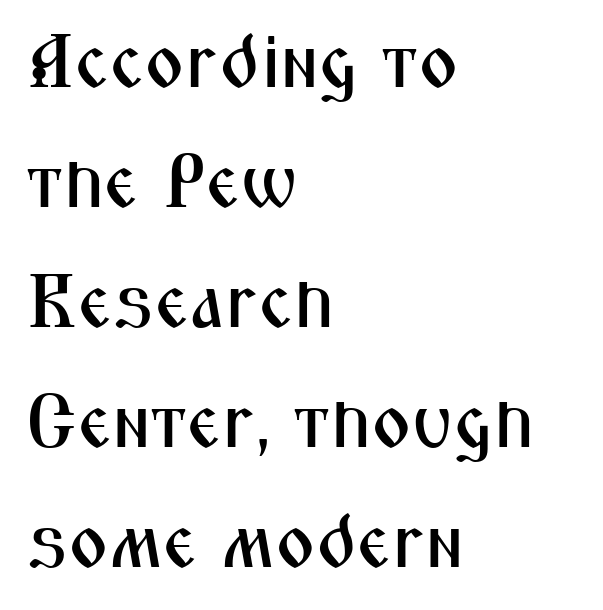
The image shows 76 px condensed sans-serif type, upright; set left-aligned, normal line spacing (1.58x), normal letter spacing, not underlined; medium stroke contrast and a medium x-height.
